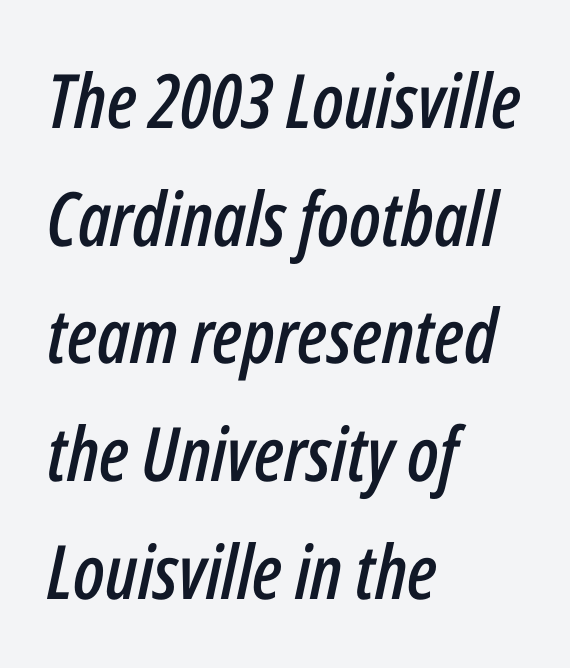
The image shows 75 px condensed type, italic (leaning right); set left-aligned, normal line spacing (1.57x), normal letter spacing, not underlined; low stroke contrast and a medium x-height.
